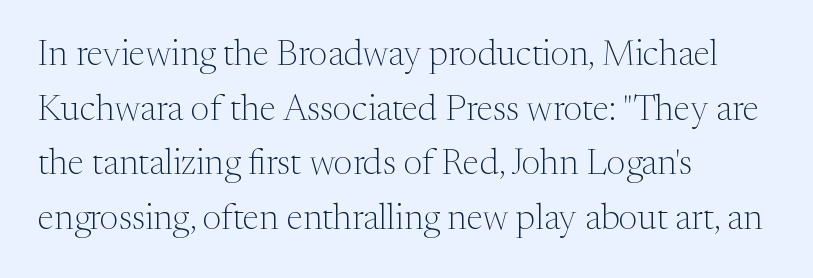
The typesetting does not lean heavy: it is not bold. Every character sits straight up, as roman type does. Classification — serif. The tracking reads as untouched default to a designer's eye. The compositor pushed each line to the left boundary.
